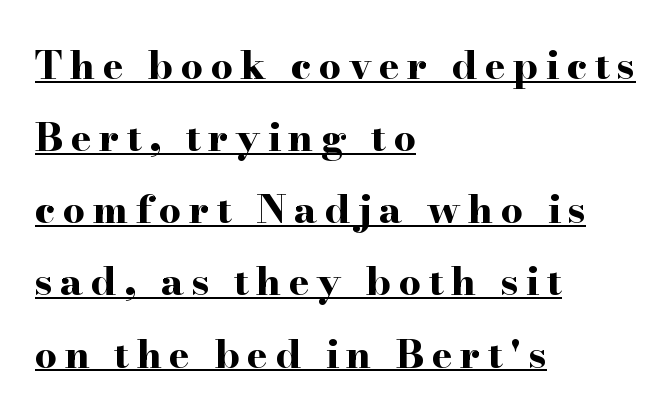
The image shows 39 px bold, wide serif type, upright; set left-aligned, line spacing 1.85x, underlined; high stroke contrast and a small x-height.
